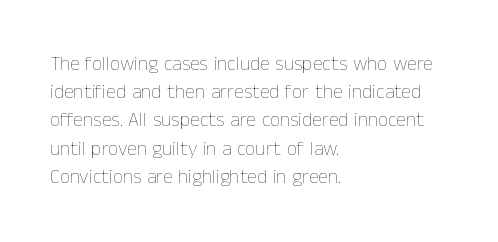
The image shows 20 px text type, upright; set left-aligned, normal line spacing (1.41x), normal letter spacing, not underlined.
